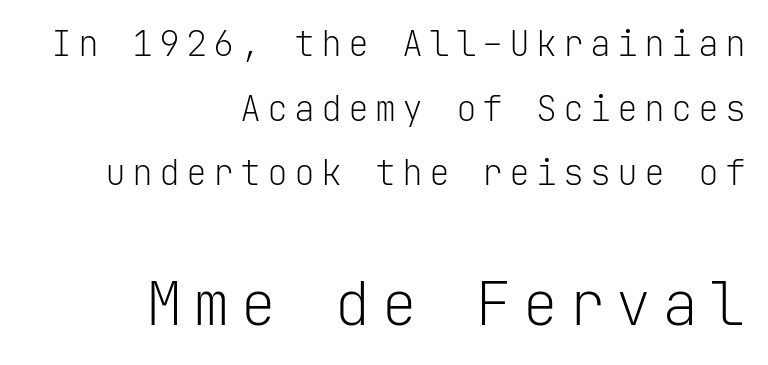
Q: Is the text bold? A: No.
Q: Is the text italic (slanted)? A: No, it is upright.
Q: Is the typeface a serif or a sans-serif typeface? A: Sans-serif.
Q: Is the text underlined? A: No.
Q: How is the paragraph aligned? A: Right-aligned.
Q: Which block of text is set in a larger size, the first (top) or the second (bottom)? A: The second (bottom) one.
Q: Width (condensed, normal, or wide)? A: Normal.
Q: Stroke contrast? A: Low.
Q: x-height? A: Medium.
Q: Monospaced? A: Yes.
